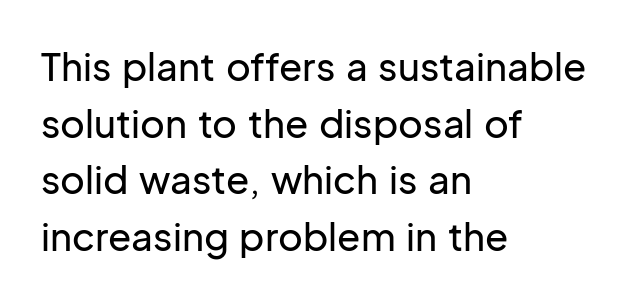
Inter-character spacing is left at the font's built-in metrics. The designer went with a sans here, leaving each stem footless. Is the block centered? No — it sits flush against the left margin. Italic: no, the glyphs are upright roman.
